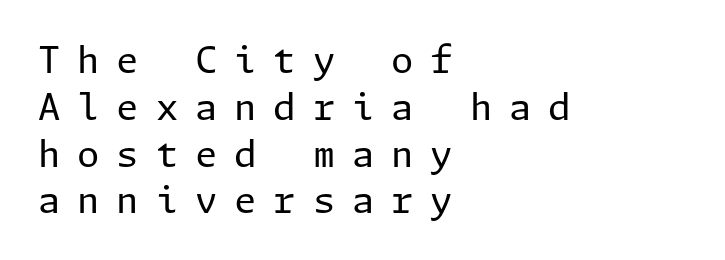
The image shows 36 px regular-weight sans-serif type, upright; set left-aligned, normal line spacing (1.3x), unusually wide letter spacing (+0.47 em), not underlined; low stroke contrast and a medium x-height.
